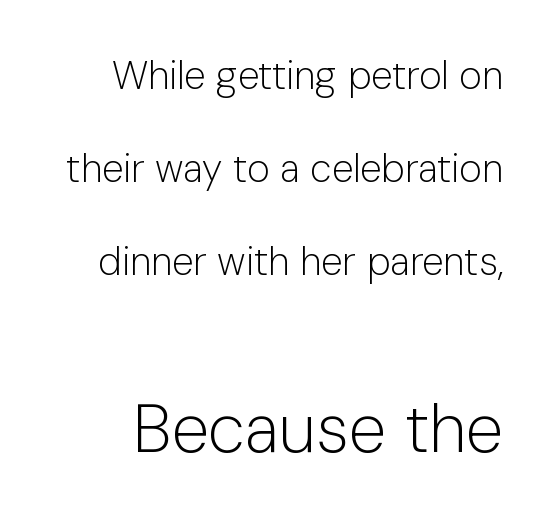
{"serif": "no", "italic": "no", "bold": "no", "weight": "light", "width": "normal", "stroke_contrast": "low", "x_height": "medium", "monospaced": "no", "underline": "no", "line_spacing": "loose", "line_spacing_ratio": 2.39, "letter_spacing": "normal", "letter_spacing_em": 0.0, "larger_block": "second", "size_ratio": 1.74, "glyph_px": 68}
